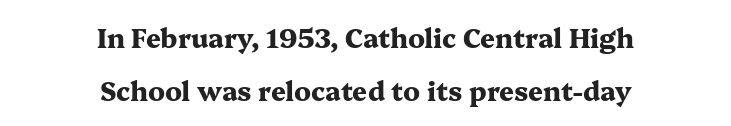
The image shows 26 px bold type, upright; set centered, loose line spacing (2.02x), normal letter spacing, not underlined.
